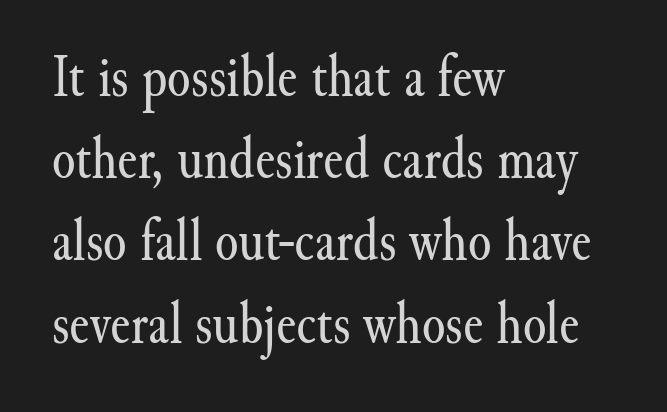
{"serif": "yes", "italic": "no", "bold": "no", "weight": "regular", "width": "normal", "stroke_contrast": "medium", "x_height": "small", "monospaced": "no", "underline": "no", "align": "left", "line_spacing": "normal", "line_spacing_ratio": 1.37, "letter_spacing": "normal", "letter_spacing_em": 0.0, "glyph_px": 60}
